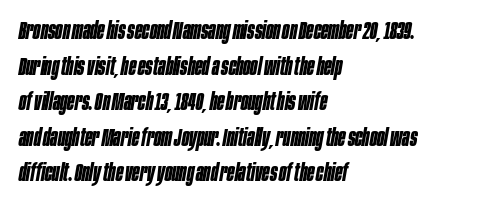
The rendering applies a slant to the glyphs. Beneath every word, the page is bare. Chunky letters — that's bold for sure. Default kerning and tracking; the words read as compact shapes. Reading down the column, the eye jumps a familiar distance to each next line.
